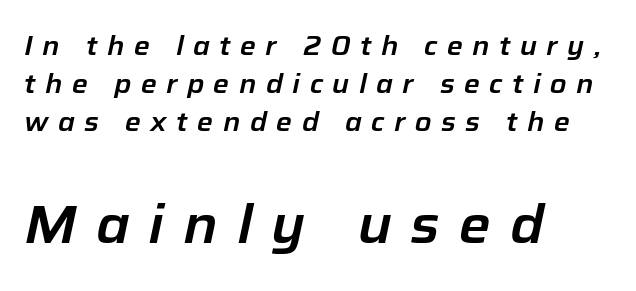
The image shows 54 px text type, italic (leaning right); set left-aligned, normal line spacing (1.4x), unusually wide letter spacing (+0.35 em), not underlined; the second (bottom) block is 2.0x larger; low stroke contrast and a medium x-height.
